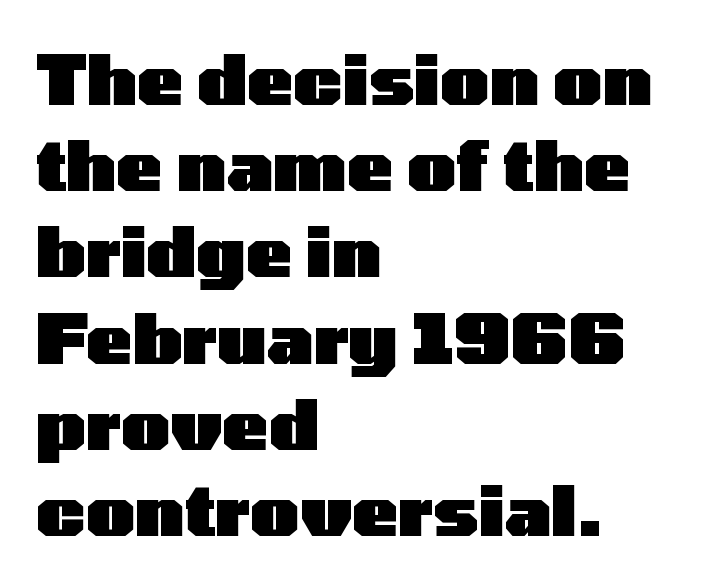
The image shows 69 px heavy, wide sans-serif type, upright; set left-aligned, normal line spacing (1.25x), normal letter spacing, not underlined; low stroke contrast and a medium x-height.
